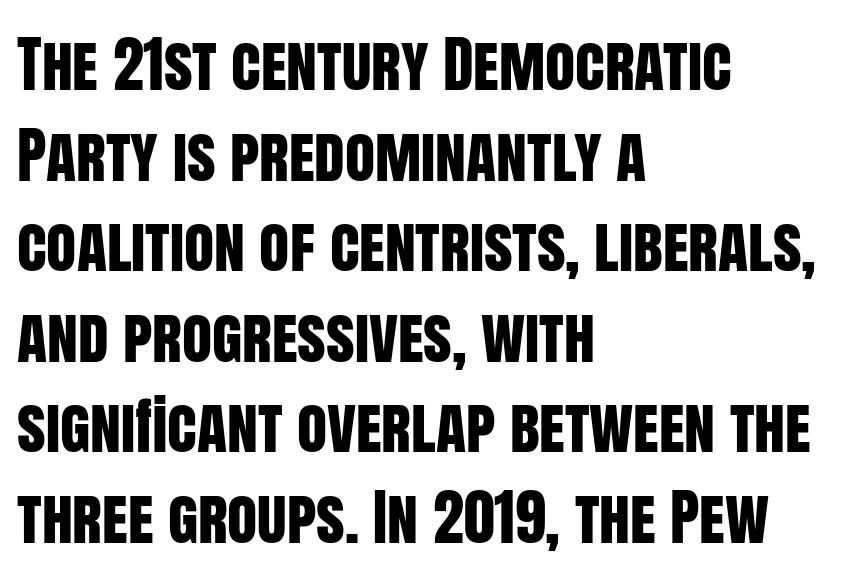
The image shows 62 px condensed sans-serif type, upright; set left-aligned, normal line spacing (1.46x), normal letter spacing, not underlined; low stroke contrast and a large x-height.
